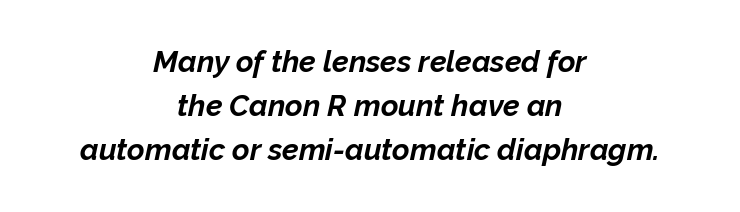
Q: Is the text bold? A: Yes.
Q: Is the text italic (slanted)? A: Yes, it leans right by about 12 degrees.
Q: Is the text underlined? A: No.
Q: How is the paragraph aligned? A: Centered.
Q: Is the spacing between letters normal or unusually wide? A: Normal.
Q: Is the spacing between lines tight, normal or loose? A: Normal.
Q: Width (condensed, normal, or wide)? A: Normal.
Q: Stroke contrast? A: Low.
Q: x-height? A: Medium.
Q: Monospaced? A: No.
